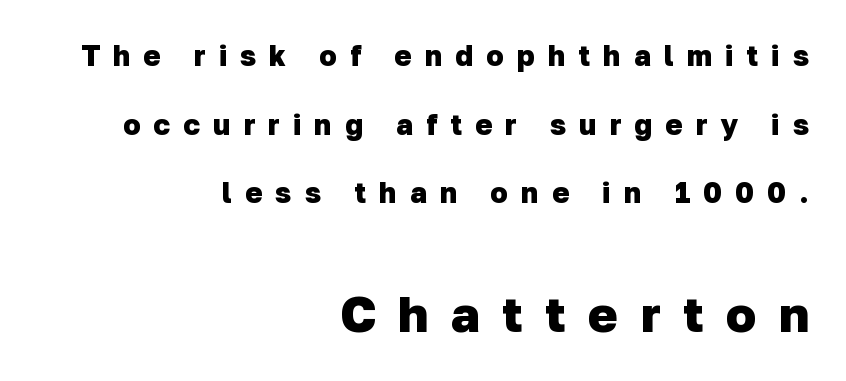
The ragged edge is on the left, which tells us the setting is flush right. Summary of weight: heavy, a full bold. Which chunk is bigger? The second one — the bottom block dwarfs the top. How would I describe the line gaps? Wide and relaxed. Character widths vary here, with narrow letters taking less room than wide ones.
